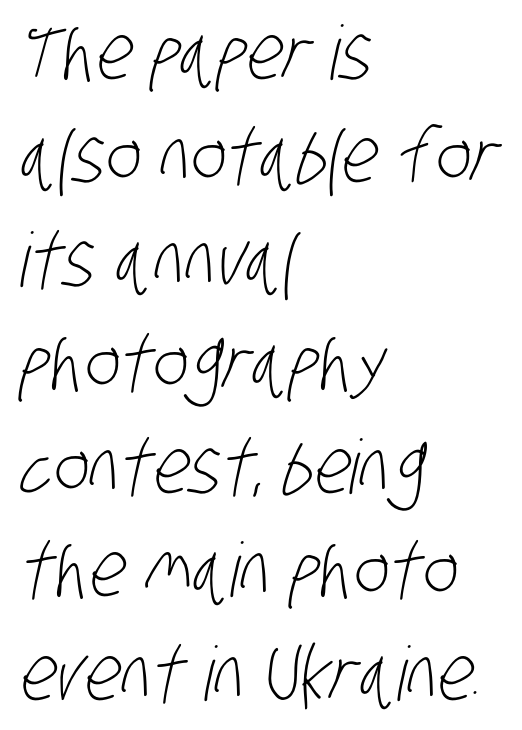
This sample keeps an unexceptional amount of space between lines. Each row of text sits above clean, open space. Here the glyphs are tracked normally, forming tight word shapes. Note the varied advance widths — an 'i' is clearly narrower than an 'm'. Look at the bottom of the vertical strokes: they stop flat, with no serifs.
